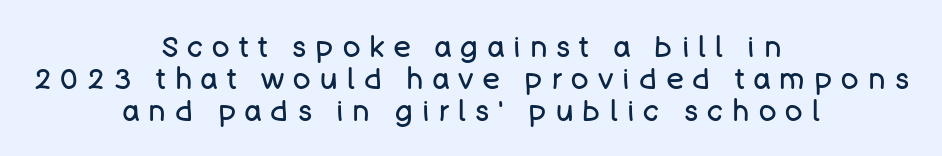
The image shows 29 px regular-weight sans-serif type, upright; set centered, tight line spacing (1.1x), unusually wide letter spacing (+0.32 em), not underlined; low stroke contrast and a large x-height.
